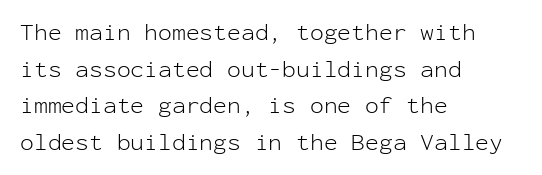
{"italic": "no", "bold": "no", "underline": "no", "align": "left", "line_spacing": "normal", "line_spacing_ratio": 1.59, "letter_spacing": "normal", "letter_spacing_em": 0.0, "glyph_px": 23}
